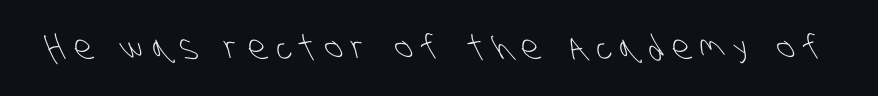
The image shows 33 px light, condensed sans-serif type; set unusually wide letter spacing (+0.28 em), not underlined; low stroke contrast and a large x-height.
